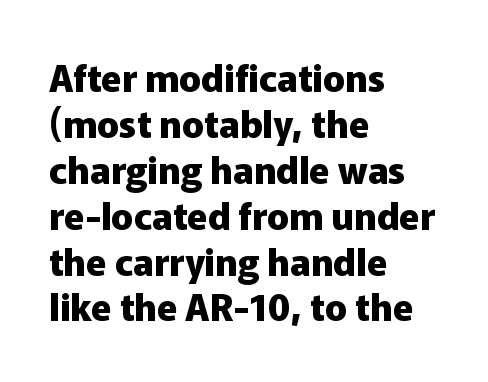
{"serif": "no", "italic": "no", "bold": "yes", "weight": "heavy", "width": "normal", "stroke_contrast": "low", "x_height": "medium", "monospaced": "no", "underline": "no", "align": "left", "line_spacing_ratio": 1.24, "letter_spacing": "normal", "letter_spacing_em": 0.0, "glyph_px": 37}
